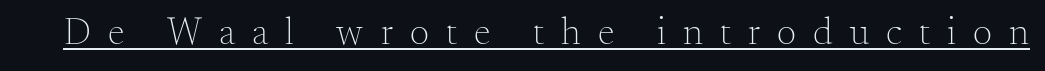
The typography opts for an upright posture over an oblique one. Ink coverage per letter is moderate at most. Looks like regular typesetting: each glyph gets only the width it needs. Observe the serifs anchoring each vertical stroke in this sample. You could only call the tracking loose — the letters float apart.
